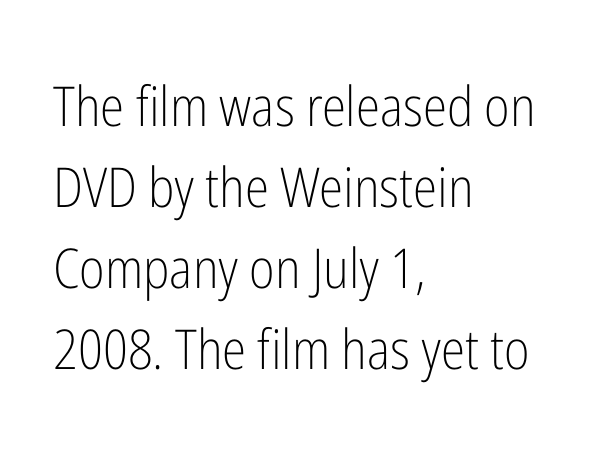
{"serif": "no", "italic": "no", "bold": "no", "weight": "light", "width": "condensed", "stroke_contrast": "low", "x_height": "medium", "monospaced": "no", "underline": "no", "align": "left", "line_spacing": "normal", "line_spacing_ratio": 1.47, "letter_spacing": "normal", "letter_spacing_em": 0.0, "glyph_px": 55}
